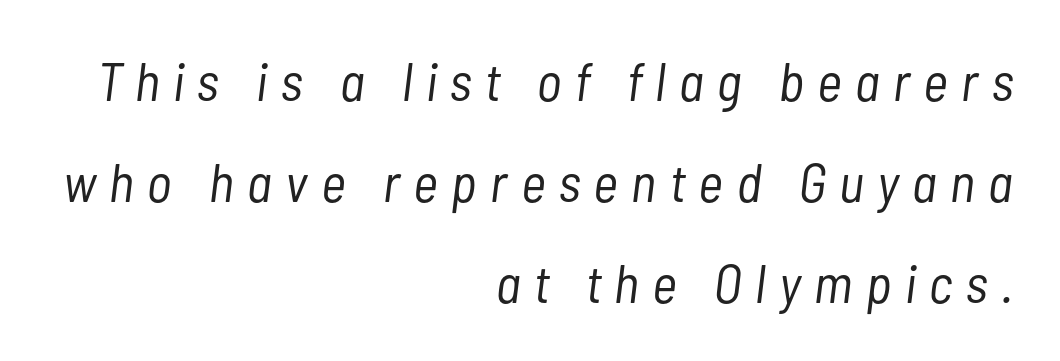
Q: Is the text bold? A: No.
Q: Is the text italic (slanted)? A: Yes, it leans right by about 7 degrees.
Q: Is the text underlined? A: No.
Q: How is the paragraph aligned? A: Right-aligned.
Q: Is the spacing between letters normal or unusually wide? A: Unusually wide.
Q: Width (condensed, normal, or wide)? A: Condensed.
Q: Stroke contrast? A: Low.
Q: x-height? A: Medium.
Q: Monospaced? A: No.
